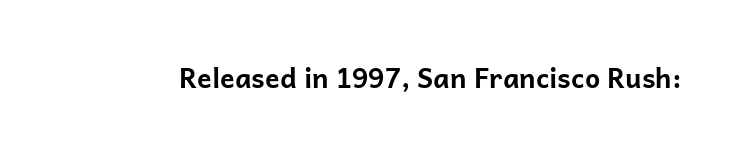
Q: Is the text bold? A: Yes.
Q: Is the text italic (slanted)? A: No, it is upright.
Q: Is the text underlined? A: No.
Q: Is the spacing between letters normal or unusually wide? A: Normal.
